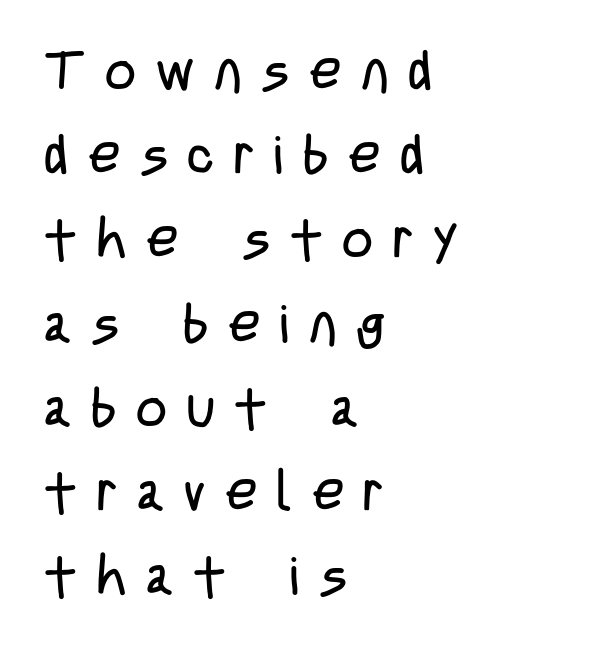
Q: Is the text bold? A: No.
Q: Is the text italic (slanted)? A: No, it is upright.
Q: Is the typeface a serif or a sans-serif typeface? A: Sans-serif.
Q: Is the text underlined? A: No.
Q: How is the paragraph aligned? A: Left-aligned.
Q: Is the spacing between letters normal or unusually wide? A: Unusually wide.
Q: Is the spacing between lines tight, normal or loose? A: Normal.
Q: Width (condensed, normal, or wide)? A: Condensed.
Q: Stroke contrast? A: Low.
Q: x-height? A: Large.
Q: Monospaced? A: No.
